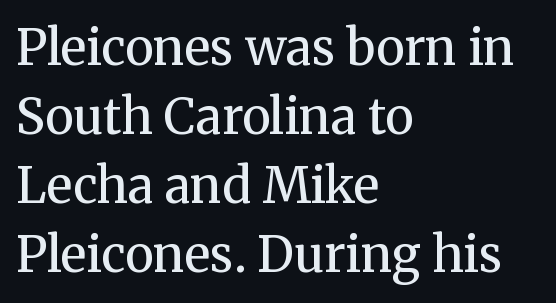
Q: Is the text bold? A: No.
Q: Is the text italic (slanted)? A: No, it is upright.
Q: Is the typeface a serif or a sans-serif typeface? A: Serif.
Q: Is the text underlined? A: No.
Q: How is the paragraph aligned? A: Left-aligned.
Q: Is the spacing between letters normal or unusually wide? A: Normal.
Q: Is the spacing between lines tight, normal or loose? A: Normal.
Q: Width (condensed, normal, or wide)? A: Normal.
Q: Stroke contrast? A: Medium.
Q: x-height? A: Medium.
Q: Monospaced? A: No.
